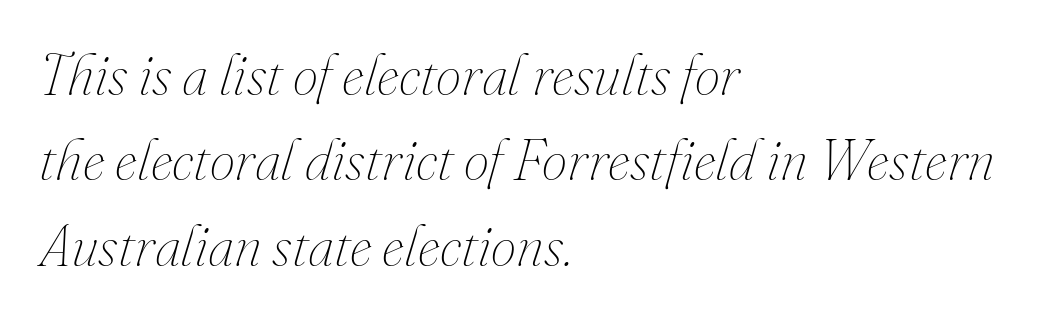
The passage shown is typed in a proportional face where columns would drift. In terms of posture, this sample is oblique. A typesetter would call this zero additional tracking. Each new line begins a customary step beneath the previous one. The font sits on the lighter half of the weight spectrum, regular included.
